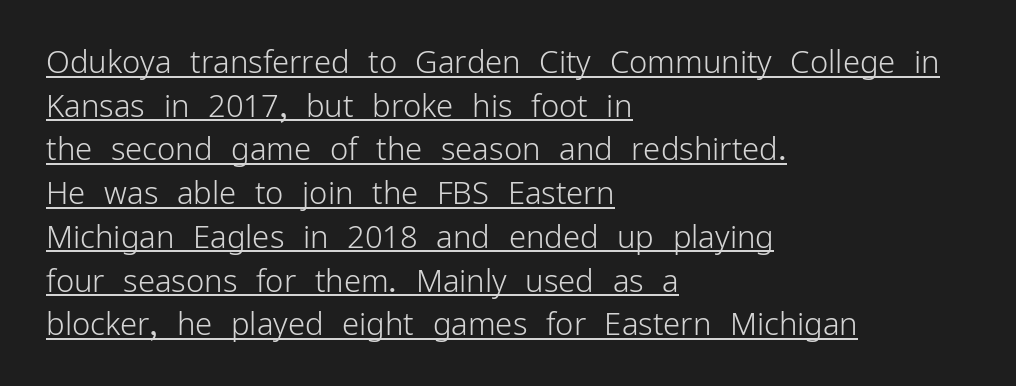
The image shows 31 px light sans-serif type, upright; set left-aligned, normal line spacing (1.41x), normal letter spacing, underlined; low stroke contrast and a medium x-height.
